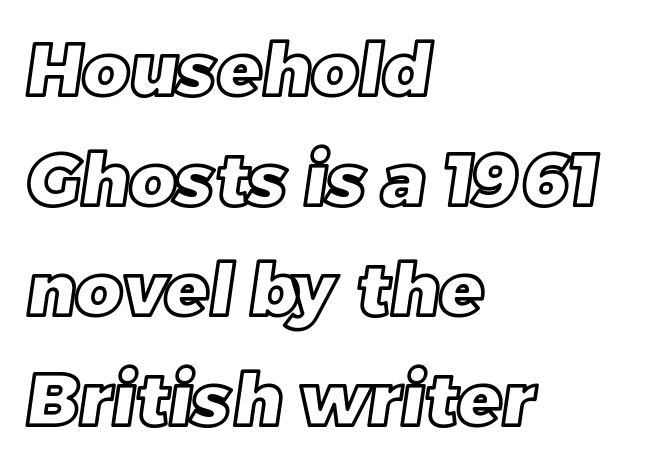
Q: Is the text underlined? A: No.
Q: How is the paragraph aligned? A: Left-aligned.
Q: Is the spacing between letters normal or unusually wide? A: Normal.
Q: Is the spacing between lines tight, normal or loose? A: Normal.
Q: Width (condensed, normal, or wide)? A: Normal.
Q: x-height? A: Large.
Q: Monospaced? A: No.
